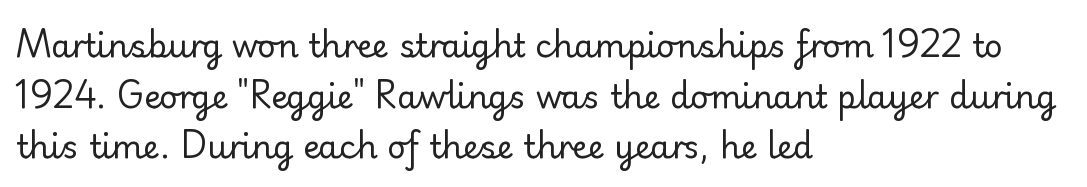
The image shows 32 px regular-weight serif type, upright; set left-aligned, normal line spacing (1.58x), normal letter spacing, not underlined; low stroke contrast and a small x-height.
